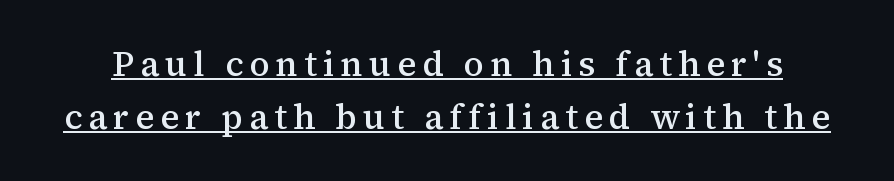
{"serif": "yes", "italic": "no", "bold": "semi", "weight": "semibold", "width": "normal", "stroke_contrast": "medium", "x_height": "medium", "monospaced": "no", "underline": "yes", "line_spacing": "normal", "line_spacing_ratio": 1.52, "glyph_px": 35}
